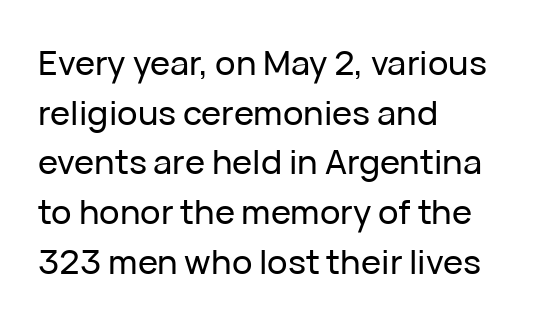
The image shows 34 px sans-serif type, upright; set left-aligned, normal line spacing (1.46x), normal letter spacing, not underlined; low stroke contrast and a medium x-height.
